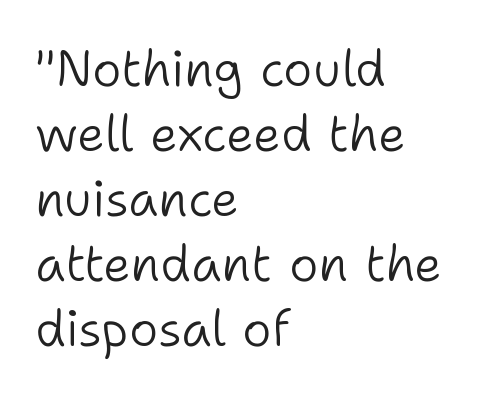
{"serif": "no", "italic": "no", "bold": "no", "weight": "light", "width": "normal", "stroke_contrast": "low", "x_height": "medium", "monospaced": "no", "underline": "no", "align": "left", "line_spacing": "normal", "line_spacing_ratio": 1.3, "letter_spacing": "normal", "letter_spacing_em": 0.0, "glyph_px": 50}
